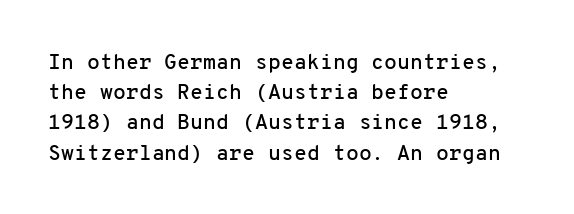
Q: Is the text italic (slanted)? A: No, it is upright.
Q: Is the text underlined? A: No.
Q: How is the paragraph aligned? A: Left-aligned.
Q: Is the spacing between letters normal or unusually wide? A: Normal.
Q: Is the spacing between lines tight, normal or loose? A: Normal.
